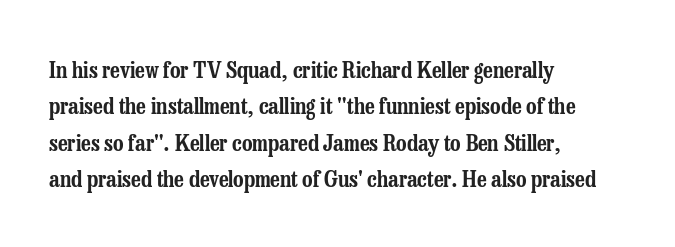
{"italic": "no", "underline": "no", "align": "left", "line_spacing": "normal", "line_spacing_ratio": 1.58, "letter_spacing": "normal", "letter_spacing_em": 0.0, "glyph_px": 23}
